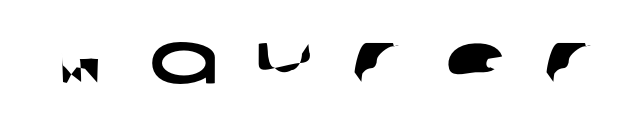
The image shows 73 px wide sans-serif type; set unusually wide letter spacing (+0.49 em), not underlined; low stroke contrast and a large x-height.
